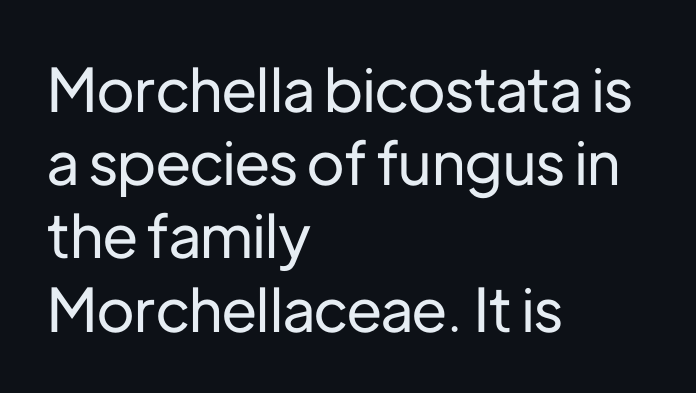
{"serif": "no", "italic": "no", "width": "normal", "stroke_contrast": "low", "x_height": "medium", "monospaced": "no", "underline": "no", "align": "left", "line_spacing_ratio": 1.22, "letter_spacing": "normal", "letter_spacing_em": 0.0, "glyph_px": 60}
